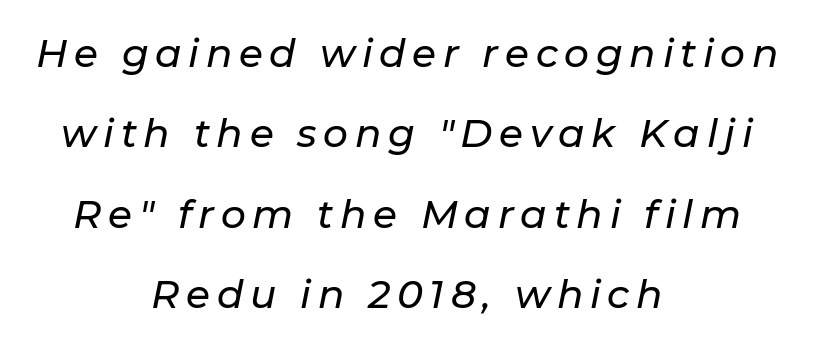
Q: Is the text italic (slanted)? A: Yes, it leans right by about 11 degrees.
Q: Is the text underlined? A: No.
Q: How is the paragraph aligned? A: Centered.
Q: Is the spacing between lines tight, normal or loose? A: Loose.
Q: Width (condensed, normal, or wide)? A: Normal.
Q: Stroke contrast? A: Low.
Q: x-height? A: Medium.
Q: Monospaced? A: No.
